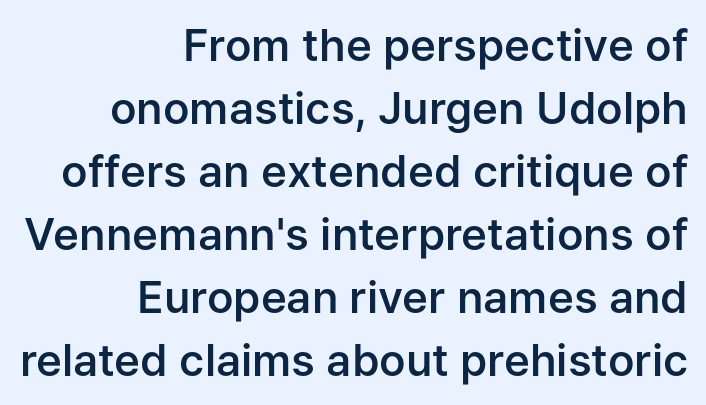
Serifs: no, the terminals of the letterforms are clean. No italicization has been applied; the sample stays upright. The words here are not underlined. In CSS terms this would be text-align: right.
